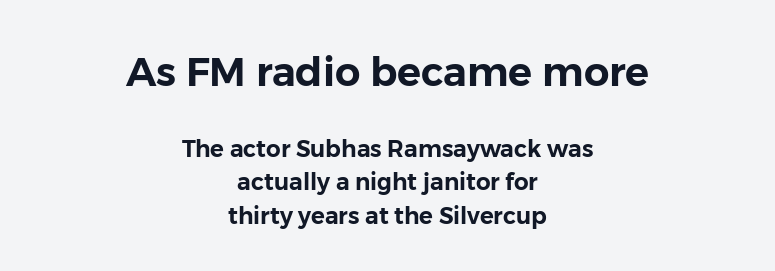
Tracking value appears to be zero — textbook default spacing. Grotesque or geometric, the face here clearly has no serifs. Only glyphs here, with clear space below each row. Leftover space on each line is divided equally before and after the words. This block has exactly the height ordinary leading produces. Here the designer chose a conventional face with non-uniform glyph widths.
